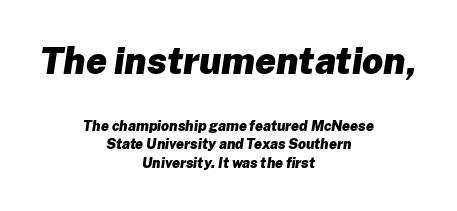
These two chunks differ in scale, with the top chunk taking the larger measure. These lines are rendered in a variable-pitch font. Both edges are ragged and mirror each other, which tells us the setting is centered. Any mark beneath the type? The region is blank. Letter spacing: default.
